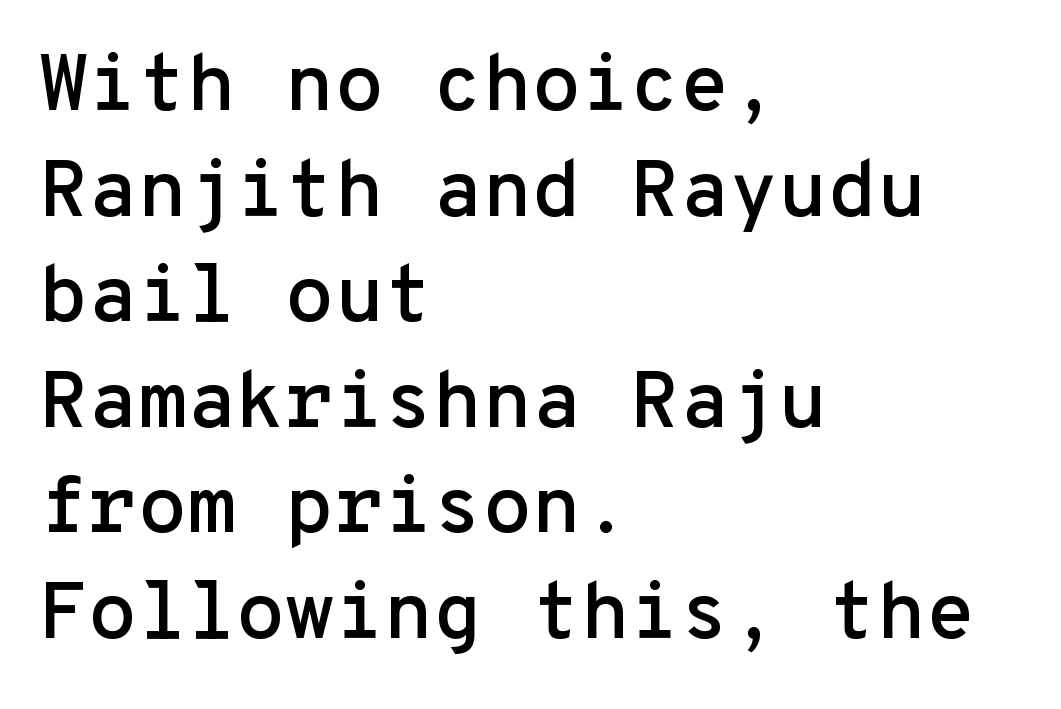
{"serif": "no", "italic": "no", "width": "normal", "stroke_contrast": "low", "x_height": "medium", "monospaced": "yes", "underline": "no", "align": "left", "line_spacing": "normal", "line_spacing_ratio": 1.32, "letter_spacing": "normal", "letter_spacing_em": 0.0, "glyph_px": 80}
